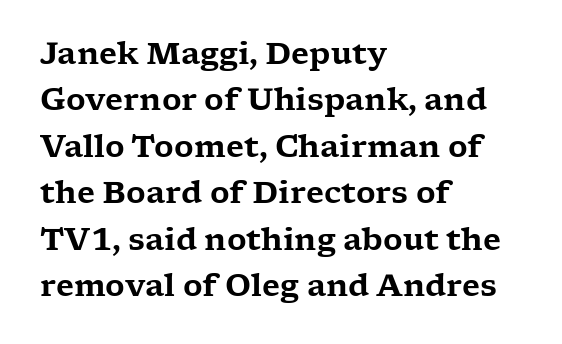
Q: Is the text italic (slanted)? A: No, it is upright.
Q: Is the typeface a serif or a sans-serif typeface? A: Serif.
Q: Is the text underlined? A: No.
Q: How is the paragraph aligned? A: Left-aligned.
Q: Is the spacing between letters normal or unusually wide? A: Normal.
Q: Is the spacing between lines tight, normal or loose? A: Normal.
Q: Width (condensed, normal, or wide)? A: Wide.
Q: Stroke contrast? A: Low.
Q: x-height? A: Medium.
Q: Monospaced? A: No.
